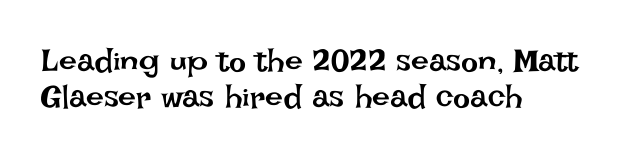
You could barely slide anything between these rows. Glance below the letters and you will spot only blank space. The characters are drawn with everyday or finer stroke widths. The axis of the letterforms is exactly vertical. This sample is left-justified, so line endings fall wherever the words run out. Think of a printed novel: that variable character pitch is what you see here.
